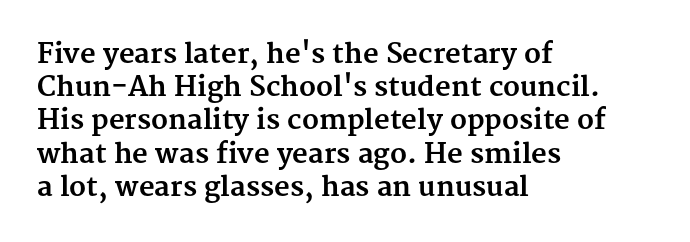
Q: Is the text bold? A: Yes.
Q: Is the text italic (slanted)? A: No, it is upright.
Q: Is the text underlined? A: No.
Q: How is the paragraph aligned? A: Left-aligned.
Q: Is the spacing between letters normal or unusually wide? A: Normal.
